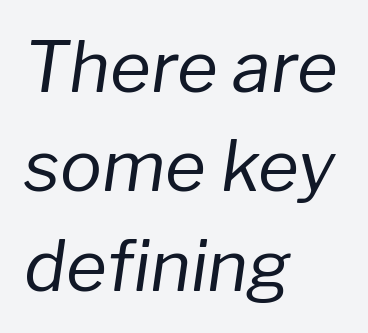
{"italic": "yes", "lean": "right", "slant_degrees": 8, "bold": "no", "weight": "regular", "width": "normal", "stroke_contrast": "low", "x_height": "medium", "monospaced": "no", "underline": "no", "align": "left", "line_spacing": "normal", "line_spacing_ratio": 1.42, "letter_spacing": "normal", "letter_spacing_em": 0.0, "glyph_px": 70}
